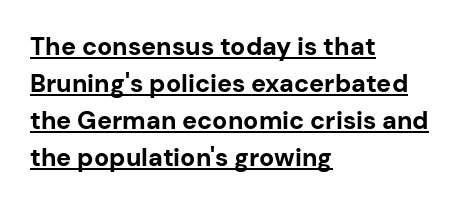
Q: Is the text bold? A: Yes.
Q: Is the text italic (slanted)? A: No, it is upright.
Q: Is the text underlined? A: Yes.
Q: How is the paragraph aligned? A: Left-aligned.
Q: Is the spacing between letters normal or unusually wide? A: Normal.
Q: Is the spacing between lines tight, normal or loose? A: Normal.
